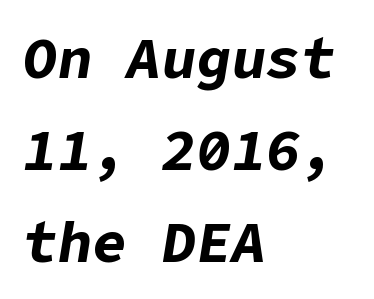
{"italic": "yes", "lean": "right", "slant_degrees": 9, "bold": "yes", "weight": "bold", "width": "normal", "stroke_contrast": "low", "x_height": "medium", "underline": "no", "align": "left", "line_spacing": "normal", "line_spacing_ratio": 1.59, "letter_spacing": "normal", "letter_spacing_em": 0.0, "glyph_px": 58}
